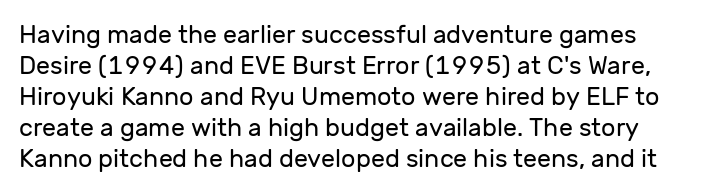
Q: Is the text bold? A: No.
Q: Is the text italic (slanted)? A: No, it is upright.
Q: Is the text underlined? A: No.
Q: Is the spacing between letters normal or unusually wide? A: Normal.
